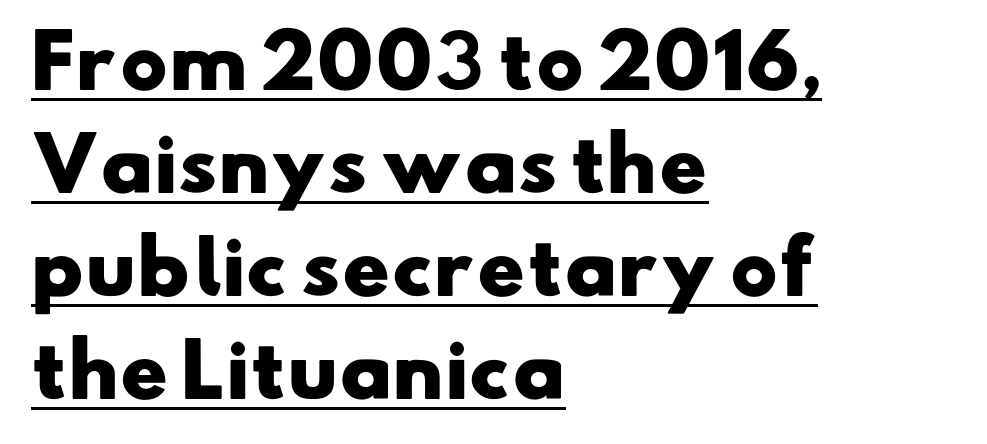
Q: Is the text bold? A: Yes.
Q: Is the typeface a serif or a sans-serif typeface? A: Sans-serif.
Q: Is the text underlined? A: Yes.
Q: How is the paragraph aligned? A: Left-aligned.
Q: Is the spacing between letters normal or unusually wide? A: Normal.
Q: Is the spacing between lines tight, normal or loose? A: Normal.
Q: Width (condensed, normal, or wide)? A: Wide.
Q: Stroke contrast? A: Low.
Q: x-height? A: Small.
Q: Monospaced? A: No.
